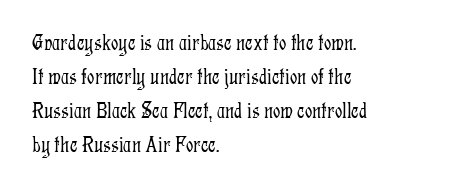
{"italic": "no", "bold": "no", "underline": "no", "align": "left", "line_spacing": "normal", "line_spacing_ratio": 1.48, "letter_spacing": "normal", "letter_spacing_em": 0.0, "glyph_px": 23}
